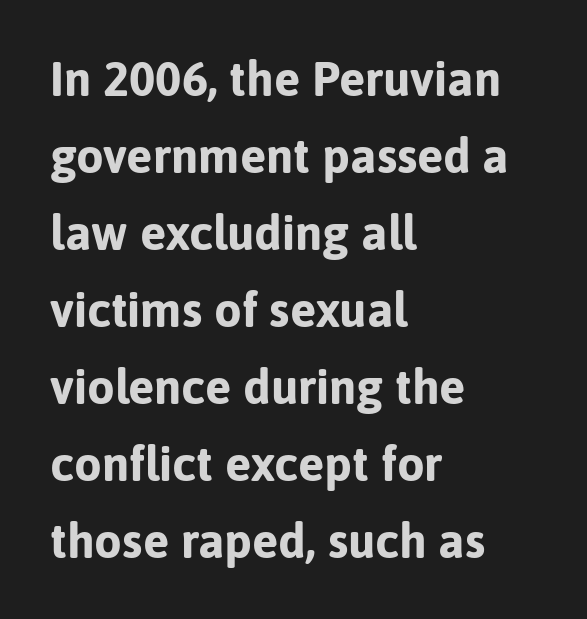
{"serif": "no", "italic": "no", "bold": "yes", "weight": "bold", "width": "normal", "stroke_contrast": "low", "x_height": "medium", "monospaced": "no", "underline": "no", "align": "left", "line_spacing": "normal", "line_spacing_ratio": 1.57, "letter_spacing": "normal", "letter_spacing_em": 0.0, "glyph_px": 49}
